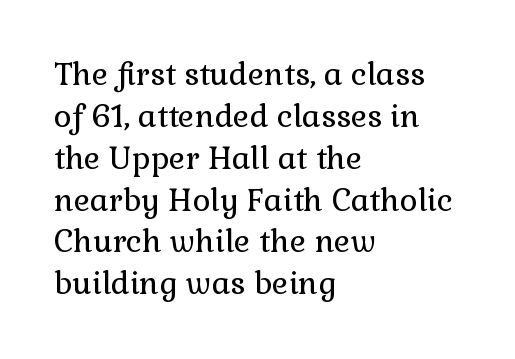
The image shows 31 px regular-weight serif type, upright; set left-aligned, normal line spacing (1.35x), normal letter spacing, not underlined; a medium x-height.
